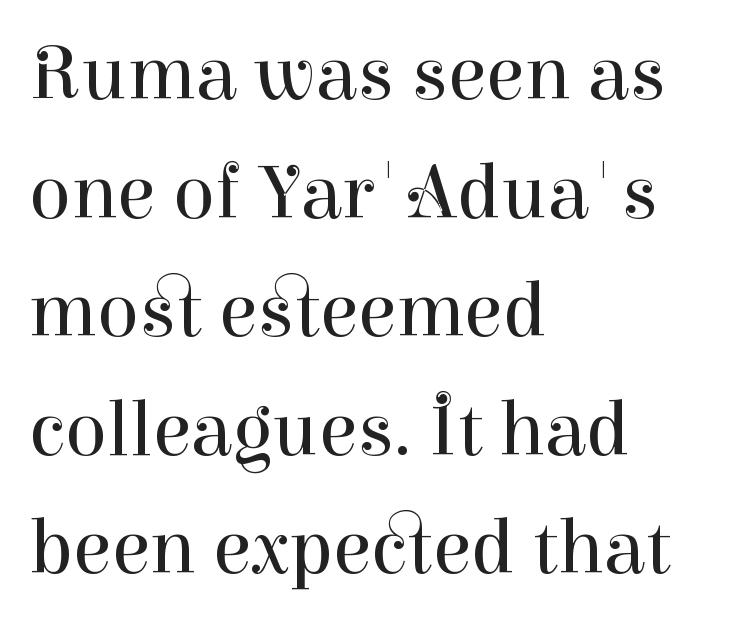
{"serif": "yes", "italic": "no", "bold": "no", "weight": "regular", "width": "normal", "stroke_contrast": "high", "x_height": "medium", "monospaced": "no", "underline": "no", "align": "left", "line_spacing": "normal", "line_spacing_ratio": 1.52, "letter_spacing": "normal", "letter_spacing_em": 0.0, "glyph_px": 78}
